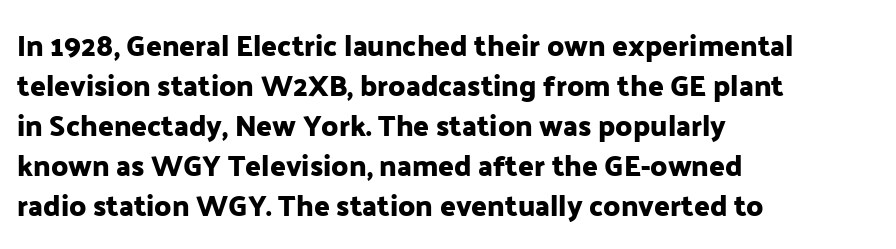
The image shows 29 px sans-serif type, upright; set left-aligned, normal line spacing (1.38x), normal letter spacing, not underlined; low stroke contrast and a medium x-height.
